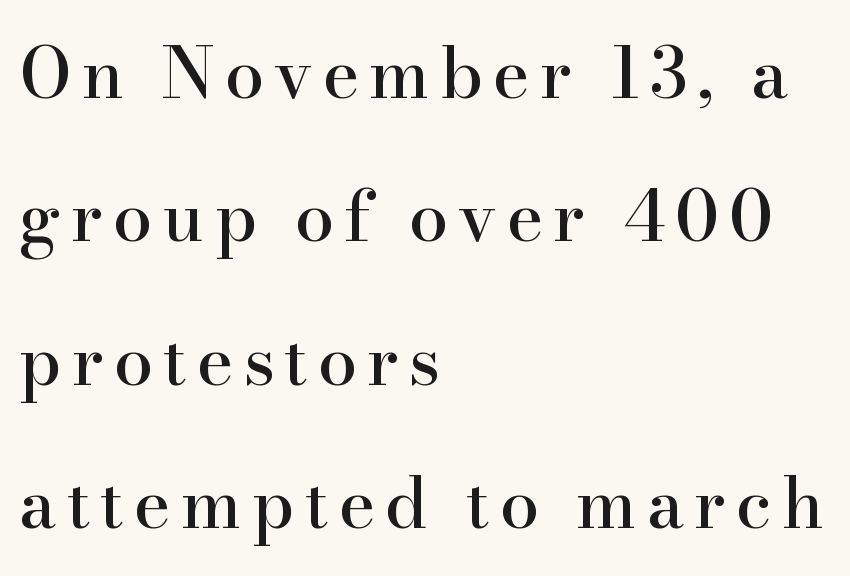
Q: Is the text italic (slanted)? A: No, it is upright.
Q: Is the typeface a serif or a sans-serif typeface? A: Serif.
Q: Is the text underlined? A: No.
Q: How is the paragraph aligned? A: Left-aligned.
Q: Is the spacing between lines tight, normal or loose? A: Loose.
Q: Width (condensed, normal, or wide)? A: Normal.
Q: Stroke contrast? A: High.
Q: x-height? A: Small.
Q: Monospaced? A: No.
